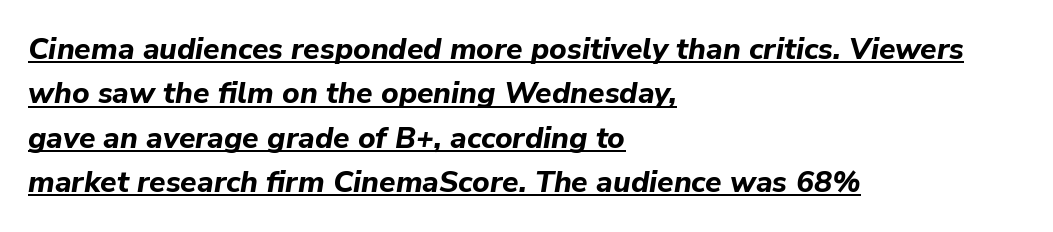
The image shows 30 px bold type, italic (leaning right); set left-aligned, normal line spacing (1.48x), normal letter spacing, underlined; low stroke contrast and a medium x-height.
